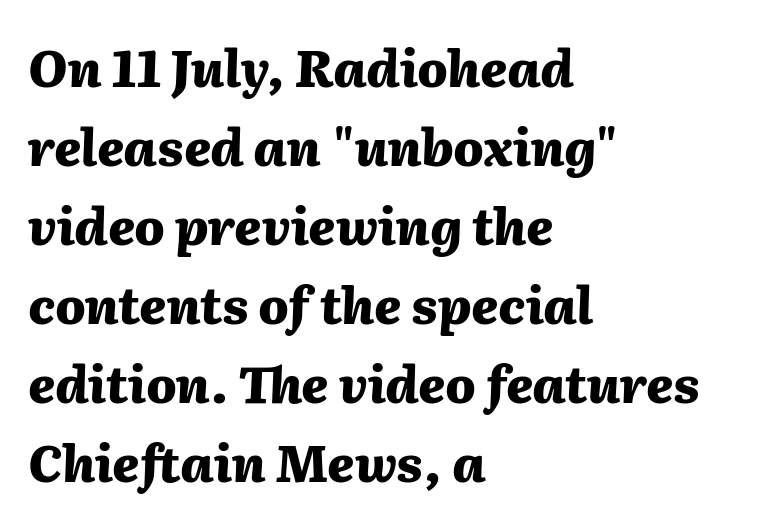
{"italic": "yes", "lean": "right", "slant_degrees": 2, "bold": "yes", "weight": "heavy", "width": "normal", "stroke_contrast": "medium", "x_height": "medium", "monospaced": "no", "underline": "no", "align": "left", "line_spacing": "normal", "line_spacing_ratio": 1.58, "letter_spacing": "normal", "letter_spacing_em": 0.0, "glyph_px": 50}
